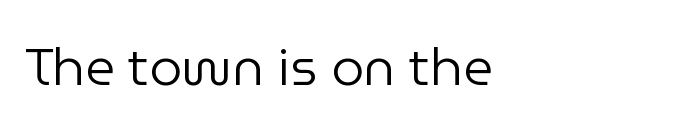
You could not count columns in this text — the font is proportionally spaced. The rendering keeps characters at their native spacing. On a weight scale, this lands at 450 or below. Unmarked baselines from the first word to the last. This is the regular roman posture of the typeface.
